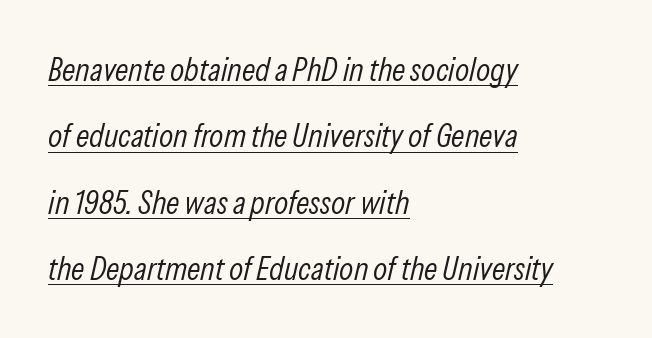
Q: Is the text bold? A: No.
Q: Is the text italic (slanted)? A: Yes, it leans right by about 13 degrees.
Q: Is the text underlined? A: Yes.
Q: How is the paragraph aligned? A: Left-aligned.
Q: Is the spacing between letters normal or unusually wide? A: Normal.
Q: Is the spacing between lines tight, normal or loose? A: Loose.
Q: Width (condensed, normal, or wide)? A: Condensed.
Q: Stroke contrast? A: Low.
Q: x-height? A: Medium.
Q: Monospaced? A: No.
